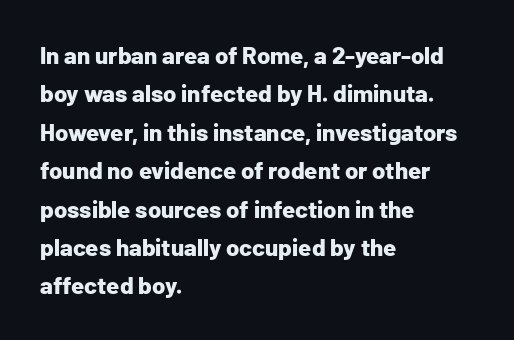
Q: Is the text bold? A: Yes.
Q: Is the text italic (slanted)? A: No, it is upright.
Q: Is the text underlined? A: No.
Q: How is the paragraph aligned? A: Left-aligned.
Q: Is the spacing between letters normal or unusually wide? A: Normal.
Q: Is the spacing between lines tight, normal or loose? A: Normal.
